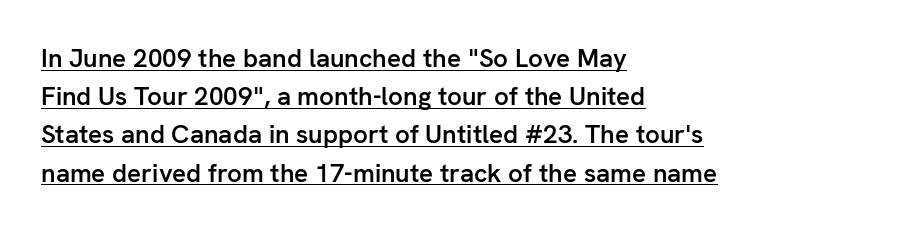
The image shows 26 px text type, upright; set left-aligned, normal line spacing (1.47x), normal letter spacing, underlined.
